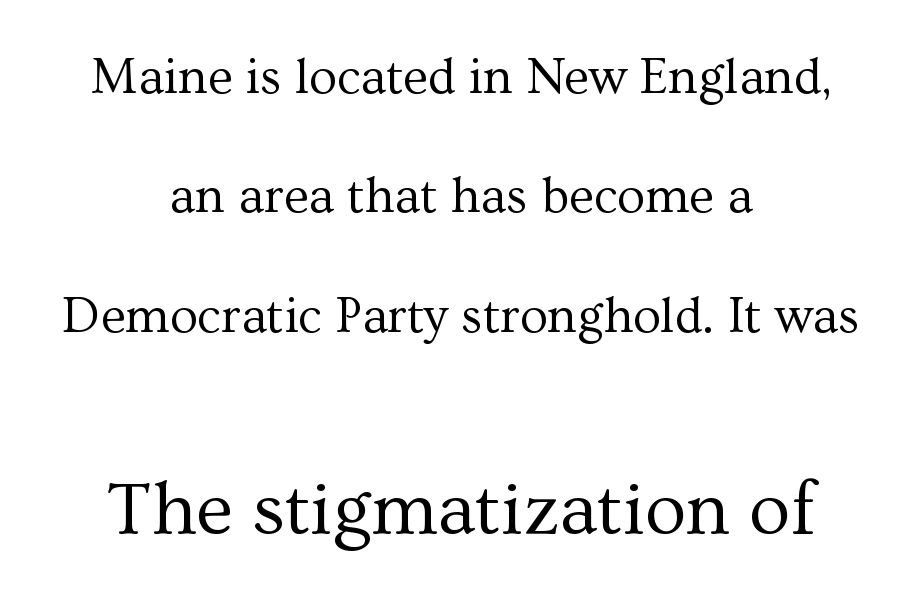
The image shows 76 px regular-weight serif type, upright; set centered, loose line spacing (2.34x), normal letter spacing, not underlined; the second (bottom) block is 1.49x larger; medium stroke contrast and a medium x-height.
